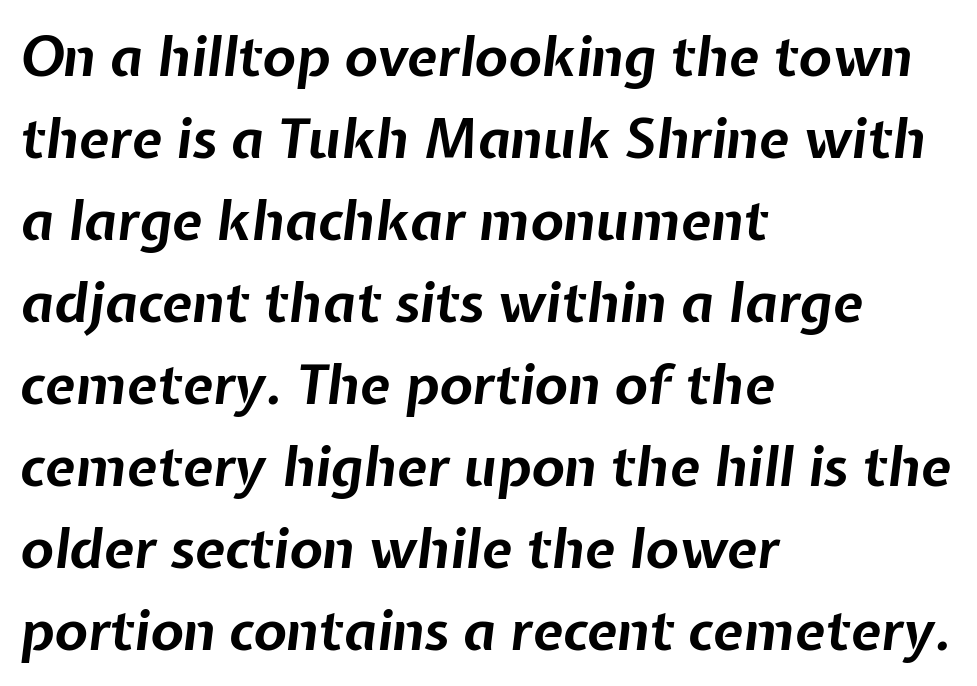
{"italic": "yes", "lean": "right", "slant_degrees": 7, "bold": "yes", "weight": "bold", "width": "normal", "stroke_contrast": "low", "x_height": "medium", "monospaced": "no", "underline": "no", "align": "left", "line_spacing": "normal", "line_spacing_ratio": 1.49, "letter_spacing": "normal", "letter_spacing_em": 0.0, "glyph_px": 55}
